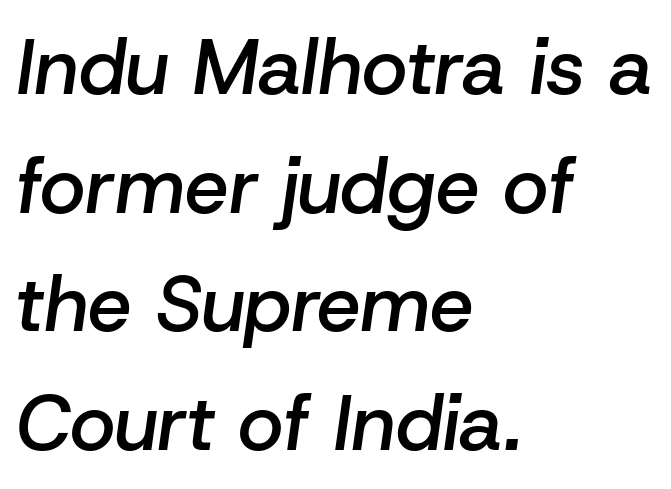
Q: Is the text bold? A: Semi-bold.
Q: Is the text italic (slanted)? A: Yes, it leans right by about 8 degrees.
Q: Is the text underlined? A: No.
Q: How is the paragraph aligned? A: Left-aligned.
Q: Is the spacing between letters normal or unusually wide? A: Normal.
Q: Is the spacing between lines tight, normal or loose? A: Normal.
Q: Width (condensed, normal, or wide)? A: Normal.
Q: Stroke contrast? A: Low.
Q: x-height? A: Medium.
Q: Monospaced? A: No.
